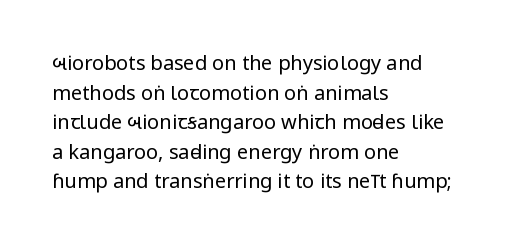
Compared with a typical body face, this is equally light or lighter still. The line texture is even and compact thanks to regular tracking. The space directly below the letters is spotless. Nope, not italic — everything's standing straight.
